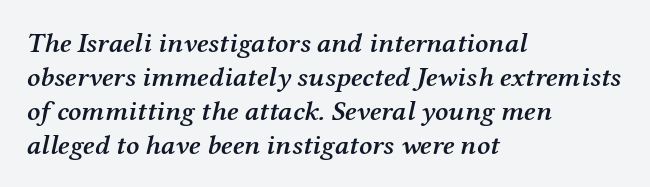
Q: Is the text bold? A: Semi-bold.
Q: Is the text italic (slanted)? A: Yes, it leans right by about 12 degrees.
Q: Is the typeface a serif or a sans-serif typeface? A: Serif.
Q: Is the text underlined? A: No.
Q: How is the paragraph aligned? A: Left-aligned.
Q: Is the spacing between letters normal or unusually wide? A: Normal.
Q: Width (condensed, normal, or wide)? A: Normal.
Q: Stroke contrast? A: Medium.
Q: x-height? A: Medium.
Q: Monospaced? A: No.
